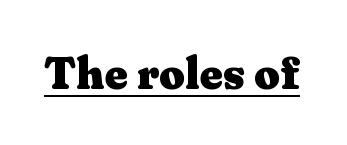
What decoration does the sample have? An underline. Font category for this specimen: serif. Each letter keeps its own natural width here, so spacing adapts to shape. Tracking here is standard; glyphs follow each other at the usual distance.
